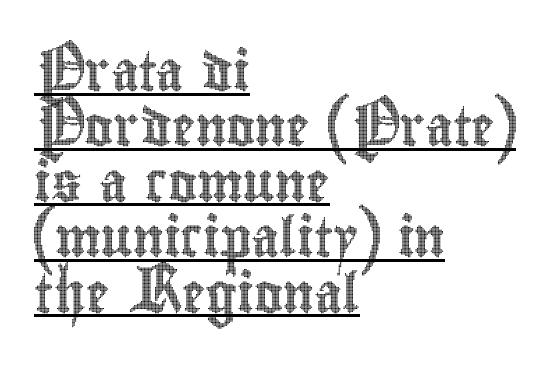
{"italic": "no", "width": "condensed", "x_height": "small", "monospaced": "no", "underline": "yes", "align": "left", "line_spacing": "normal", "line_spacing_ratio": 1.42, "letter_spacing": "normal", "letter_spacing_em": 0.0, "glyph_px": 39}
